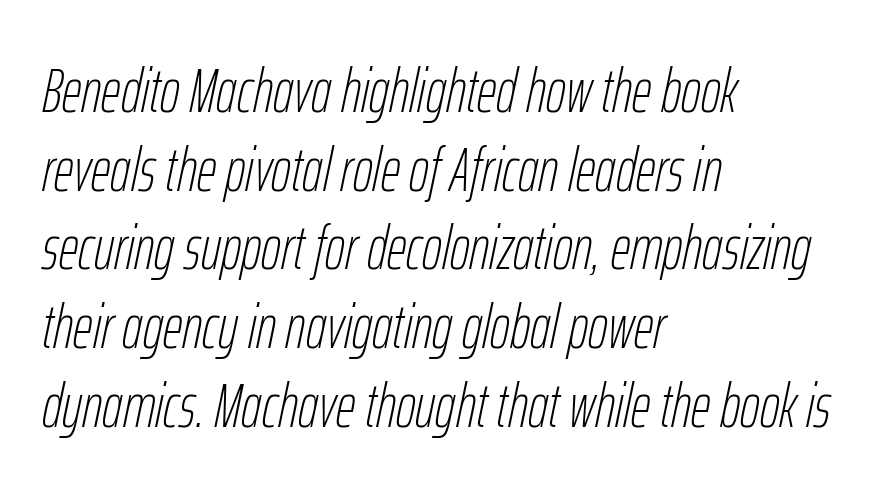
{"italic": "yes", "lean": "right", "slant_degrees": 12, "bold": "no", "weight": "thin", "width": "condensed", "stroke_contrast": "low", "x_height": "medium", "monospaced": "no", "underline": "no", "align": "left", "line_spacing": "normal", "line_spacing_ratio": 1.29, "letter_spacing": "normal", "letter_spacing_em": 0.0, "glyph_px": 61}
